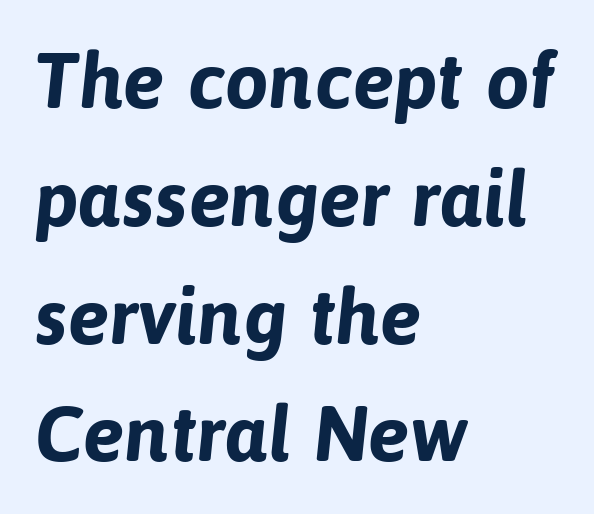
How would I describe the line gaps? Plain and ordinary. Stroke terminals: plain, sans-serif. A student would call this left alignment; a typographer would say flush left, rag right. Rule under the text: the space is simply empty. The letters advance in unequal steps, a hallmark of proportional type. Students, note that the glyphs here touch the page at normal intervals.
